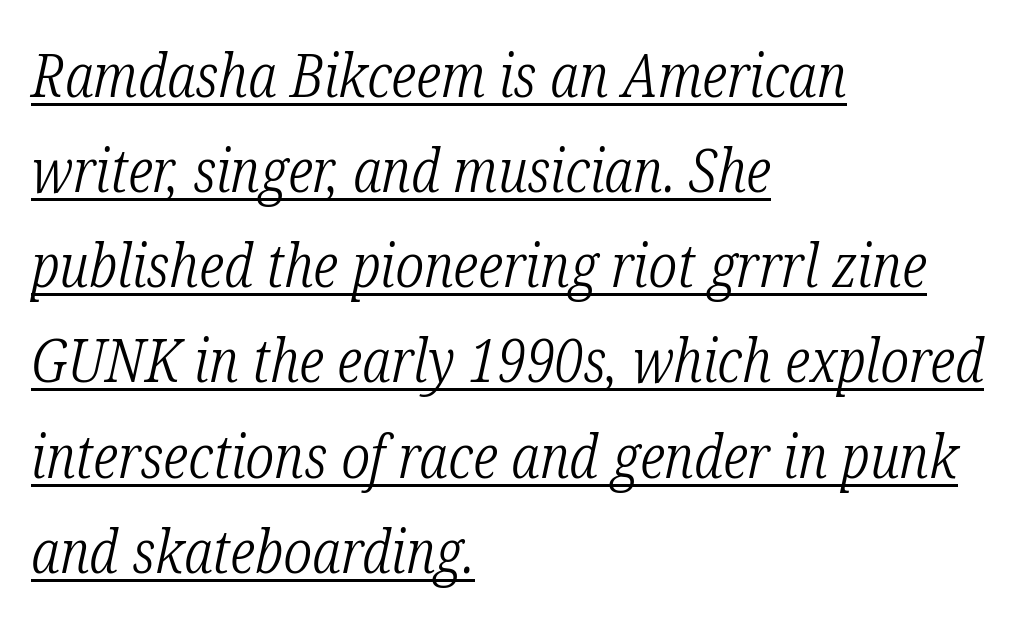
{"serif": "yes", "italic": "yes", "lean": "right", "slant_degrees": 12, "bold": "no", "weight": "light", "width": "condensed", "stroke_contrast": "low", "x_height": "medium", "monospaced": "no", "underline": "yes", "align": "left", "line_spacing": "normal", "line_spacing_ratio": 1.56, "letter_spacing": "normal", "letter_spacing_em": 0.0, "glyph_px": 61}
